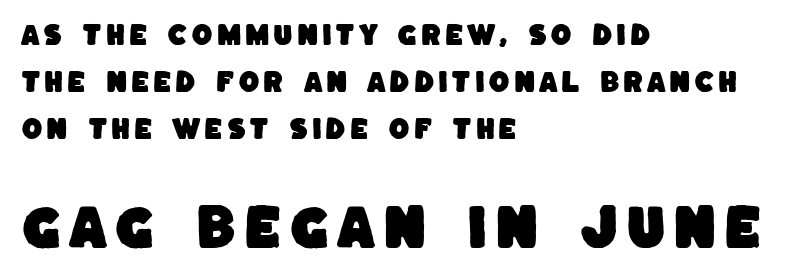
{"serif": "no", "width": "normal", "stroke_contrast": "low", "x_height": "large", "monospaced": "no", "underline": "no", "align": "left", "line_spacing": "loose", "line_spacing_ratio": 1.95, "larger_block": "second", "size_ratio": 2.04, "glyph_px": 49}
